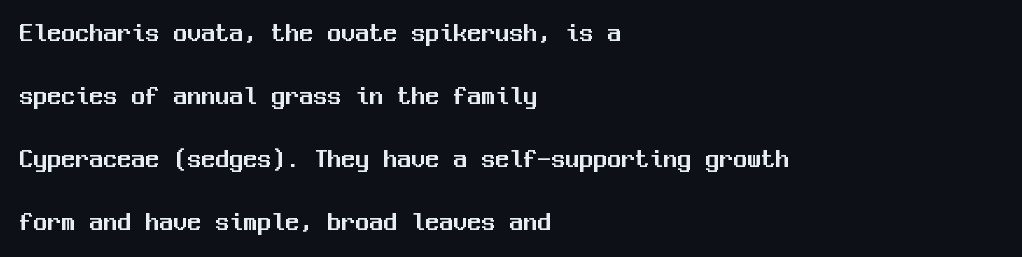
The image shows 28 px sans-serif type, upright, monospaced; set left-aligned, loose line spacing (2.25x), normal letter spacing, not underlined; medium stroke contrast and a medium x-height.
